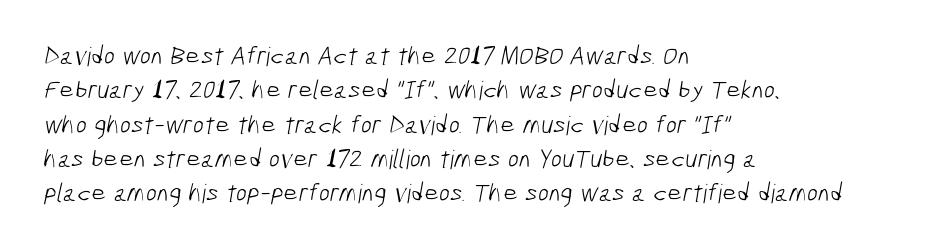
The image shows 26 px text type; set left-aligned, normal line spacing (1.32x), normal letter spacing, not underlined.
